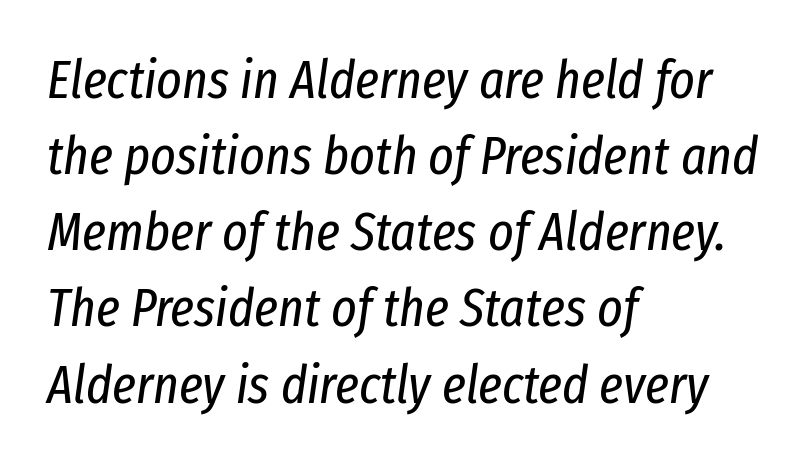
{"italic": "yes", "lean": "right", "slant_degrees": 8, "bold": "no", "weight": "regular", "width": "condensed", "stroke_contrast": "low", "x_height": "medium", "monospaced": "no", "underline": "no", "align": "left", "line_spacing": "normal", "line_spacing_ratio": 1.41, "letter_spacing": "normal", "letter_spacing_em": 0.0, "glyph_px": 54}
